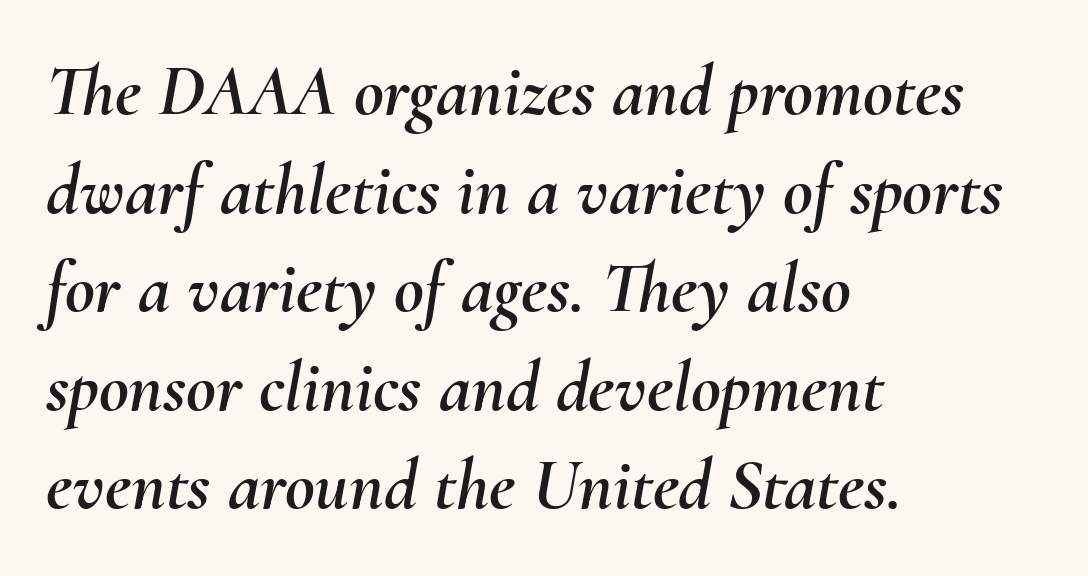
These lines are rendered in a variable-pitch font. In terms of leading, this rendering sits right in the middle. Does the copy run flush right? No — it runs flush left. These lines keep a tight, regular rhythm from letter to letter. Would a proofreader flag this as italicized? Yes.
